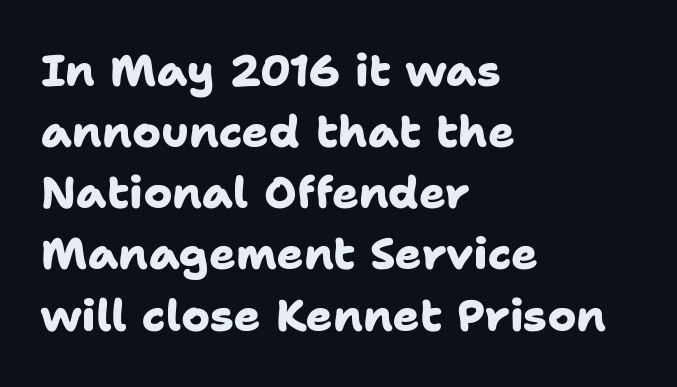
Q: Is the text bold? A: Yes.
Q: Is the typeface a serif or a sans-serif typeface? A: Sans-serif.
Q: Is the text underlined? A: No.
Q: How is the paragraph aligned? A: Left-aligned.
Q: Is the spacing between letters normal or unusually wide? A: Normal.
Q: Is the spacing between lines tight, normal or loose? A: Normal.
Q: Width (condensed, normal, or wide)? A: Normal.
Q: Stroke contrast? A: Low.
Q: x-height? A: Medium.
Q: Monospaced? A: No.
